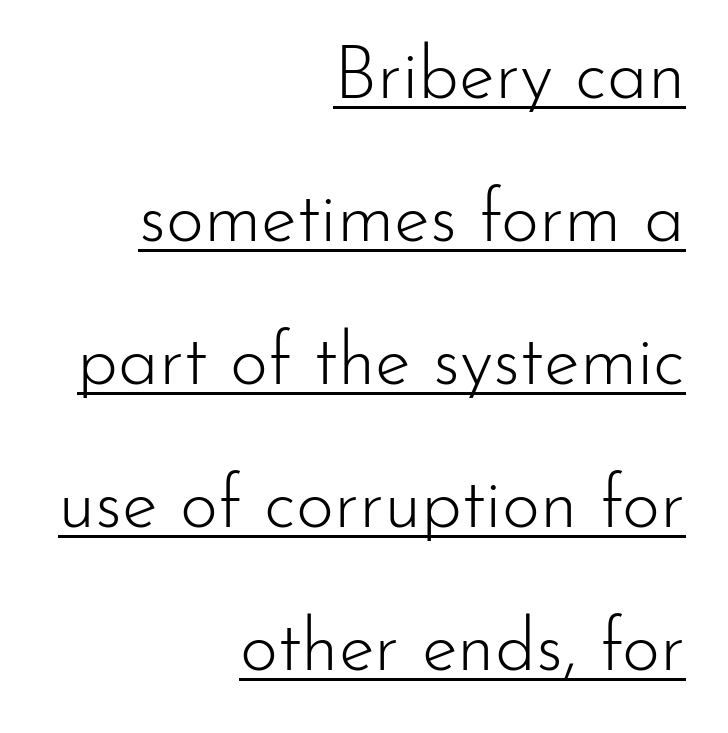
{"serif": "no", "italic": "no", "bold": "no", "weight": "light", "width": "normal", "stroke_contrast": "low", "x_height": "small", "monospaced": "no", "underline": "yes", "align": "right", "line_spacing": "loose", "line_spacing_ratio": 1.96, "letter_spacing": "normal", "letter_spacing_em": 0.0, "glyph_px": 73}
